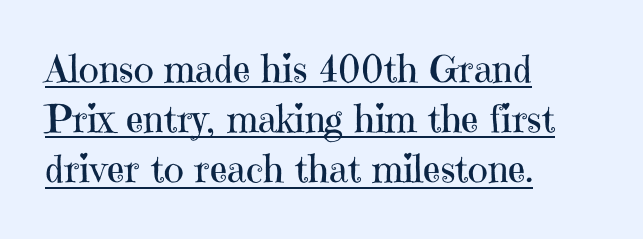
Characters follow at the spacing the type designer built in. The typeface chosen for these lines features serifs. Underline: present. Compared with typical paragraphs, the rows here are spaced about the same.
